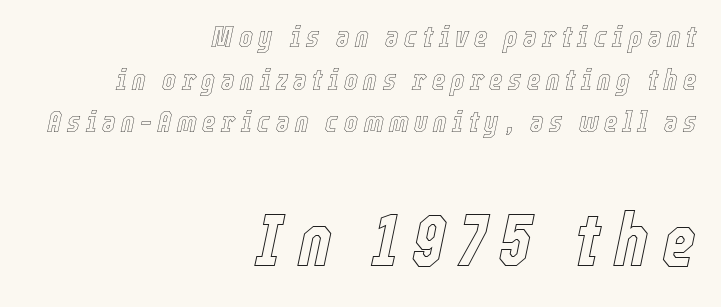
{"italic": "yes", "lean": "right", "slant_degrees": 12, "width": "condensed", "x_height": "medium", "monospaced": "no", "underline": "no", "align": "right", "line_spacing": "normal", "line_spacing_ratio": 1.47, "larger_block": "second", "size_ratio": 2.52, "glyph_px": 73}
